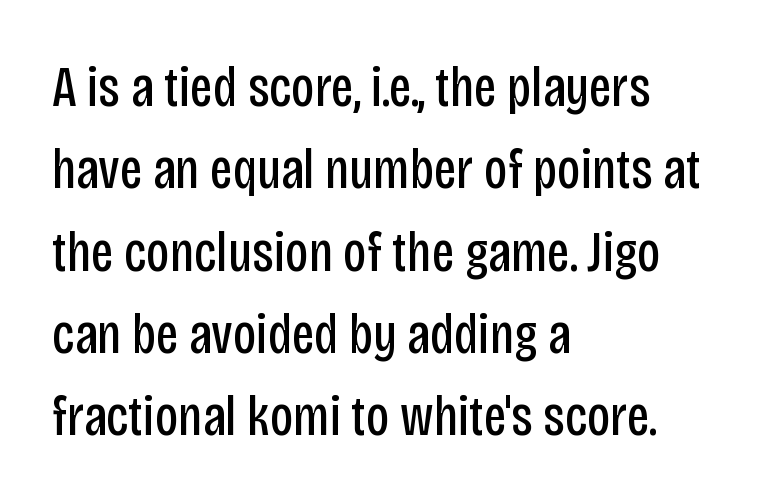
Q: Is the text bold? A: No.
Q: Is the text italic (slanted)? A: No, it is upright.
Q: Is the typeface a serif or a sans-serif typeface? A: Sans-serif.
Q: Is the text underlined? A: No.
Q: How is the paragraph aligned? A: Left-aligned.
Q: Is the spacing between letters normal or unusually wide? A: Normal.
Q: Is the spacing between lines tight, normal or loose? A: Normal.
Q: Width (condensed, normal, or wide)? A: Condensed.
Q: Stroke contrast? A: Low.
Q: x-height? A: Large.
Q: Monospaced? A: No.
